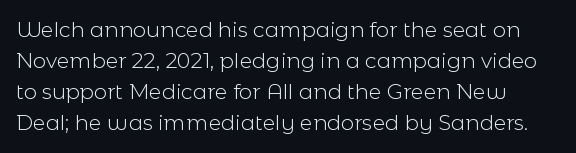
The image shows 21 px text type, upright; set normal line spacing (1.48x), normal letter spacing, not underlined.
